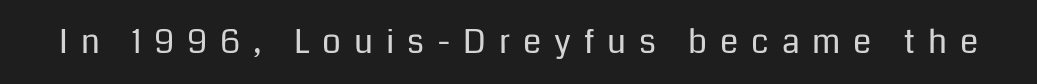
{"serif": "no", "italic": "no", "bold": "no", "weight": "regular", "width": "normal", "stroke_contrast": "low", "x_height": "medium", "monospaced": "no", "underline": "no", "letter_spacing": "wide", "letter_spacing_em": 0.39, "glyph_px": 33}
